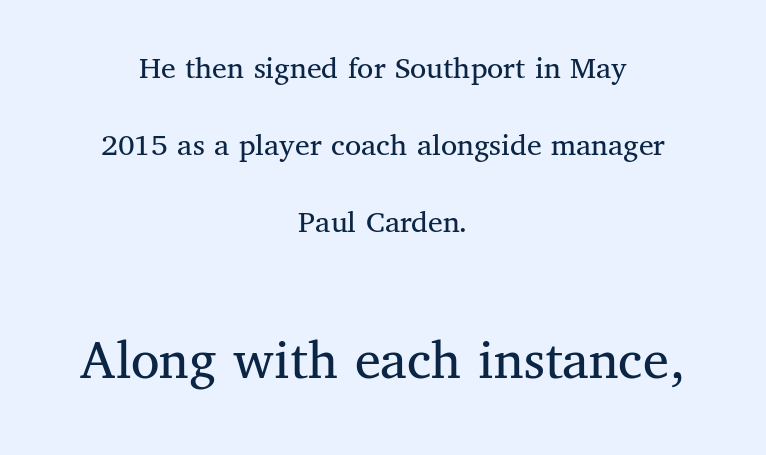
Q: Is the text bold? A: No.
Q: Is the text italic (slanted)? A: No, it is upright.
Q: Is the typeface a serif or a sans-serif typeface? A: Serif.
Q: Is the text underlined? A: No.
Q: How is the paragraph aligned? A: Centered.
Q: Is the spacing between letters normal or unusually wide? A: Normal.
Q: Is the spacing between lines tight, normal or loose? A: Loose.
Q: Which block of text is set in a larger size, the first (top) or the second (bottom)? A: The second (bottom) one.
Q: Width (condensed, normal, or wide)? A: Normal.
Q: Stroke contrast? A: Medium.
Q: x-height? A: Medium.
Q: Monospaced? A: No.
